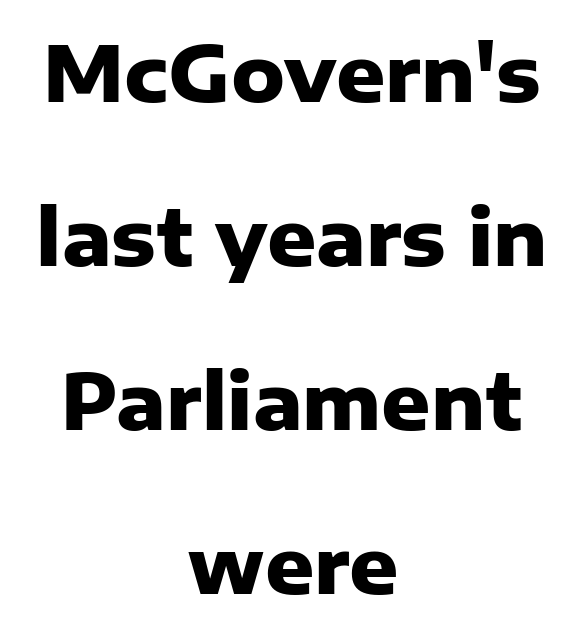
{"serif": "no", "italic": "no", "bold": "yes", "weight": "heavy", "width": "normal", "stroke_contrast": "low", "x_height": "medium", "monospaced": "no", "underline": "no", "align": "center", "line_spacing": "loose", "line_spacing_ratio": 2.16, "letter_spacing": "normal", "letter_spacing_em": 0.0, "glyph_px": 76}
